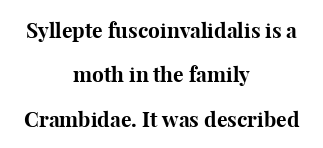
{"italic": "no", "bold": "yes", "underline": "no", "align": "center", "line_spacing": "loose", "line_spacing_ratio": 2.11, "letter_spacing": "normal", "letter_spacing_em": 0.0, "glyph_px": 21}
